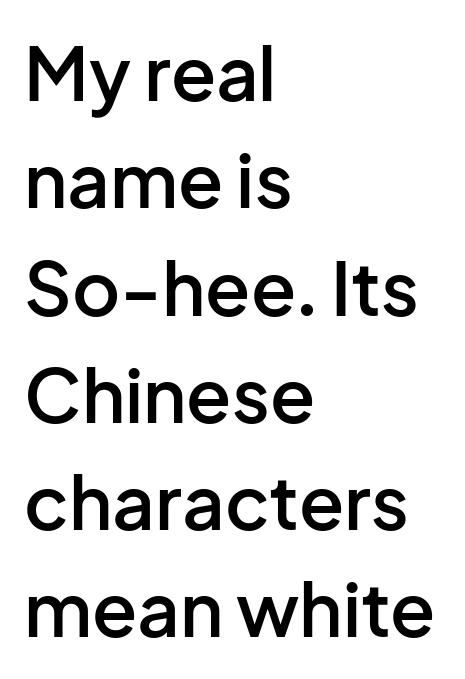
Q: Is the text bold? A: Semi-bold.
Q: Is the text italic (slanted)? A: No, it is upright.
Q: Is the typeface a serif or a sans-serif typeface? A: Sans-serif.
Q: Is the text underlined? A: No.
Q: How is the paragraph aligned? A: Left-aligned.
Q: Is the spacing between letters normal or unusually wide? A: Normal.
Q: Is the spacing between lines tight, normal or loose? A: Normal.
Q: Width (condensed, normal, or wide)? A: Normal.
Q: Stroke contrast? A: Low.
Q: x-height? A: Medium.
Q: Monospaced? A: No.
